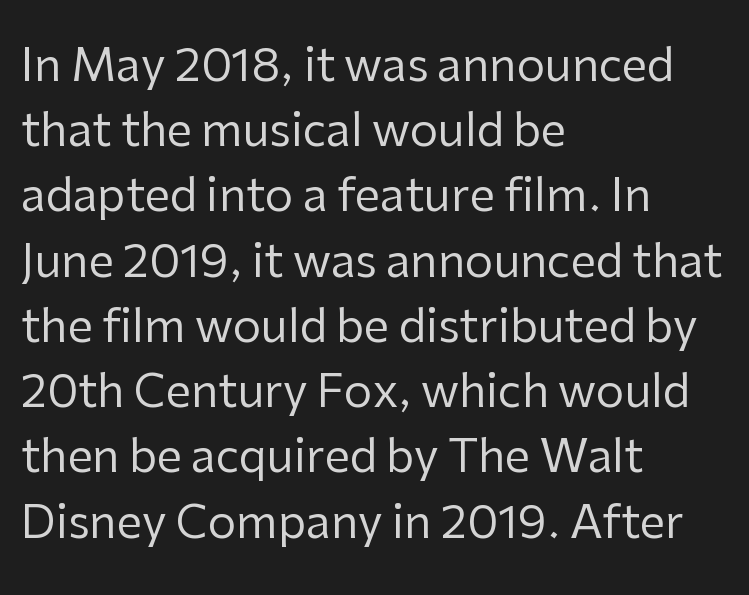
{"serif": "no", "italic": "no", "bold": "no", "weight": "regular", "width": "normal", "stroke_contrast": "low", "x_height": "medium", "monospaced": "no", "underline": "no", "align": "left", "line_spacing": "normal", "line_spacing_ratio": 1.45, "letter_spacing": "normal", "letter_spacing_em": 0.0, "glyph_px": 45}
